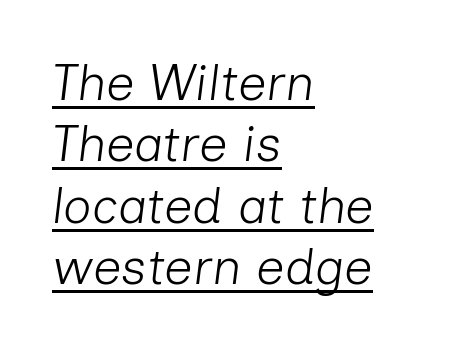
Q: Is the text bold? A: No.
Q: Is the text italic (slanted)? A: Yes, it leans right by about 7 degrees.
Q: Is the text underlined? A: Yes.
Q: How is the paragraph aligned? A: Left-aligned.
Q: Is the spacing between letters normal or unusually wide? A: Normal.
Q: Width (condensed, normal, or wide)? A: Normal.
Q: Stroke contrast? A: Low.
Q: x-height? A: Medium.
Q: Monospaced? A: No.
